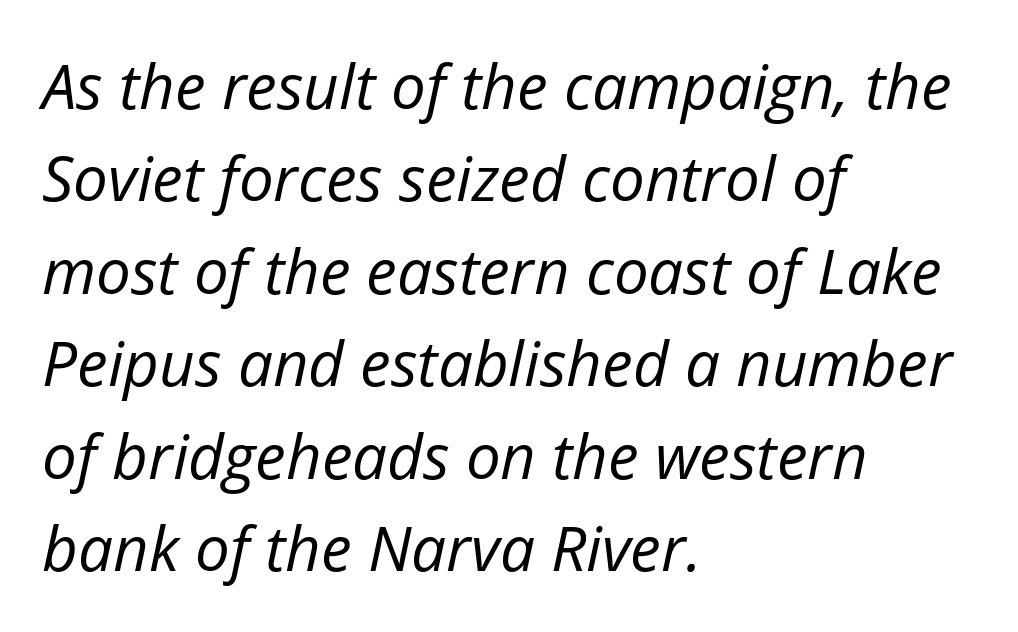
The image shows 62 px regular-weight type, italic (leaning right); set left-aligned, normal line spacing (1.49x), normal letter spacing, not underlined; low stroke contrast and a medium x-height.
